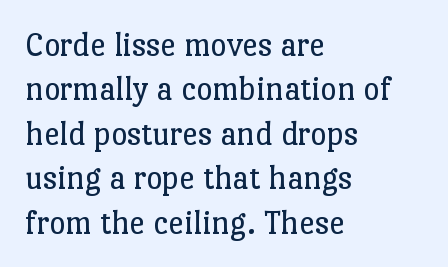
The image shows 35 px regular-weight serif type, upright; set left-aligned, normal line spacing (1.27x), normal letter spacing, not underlined; low stroke contrast and a medium x-height.
